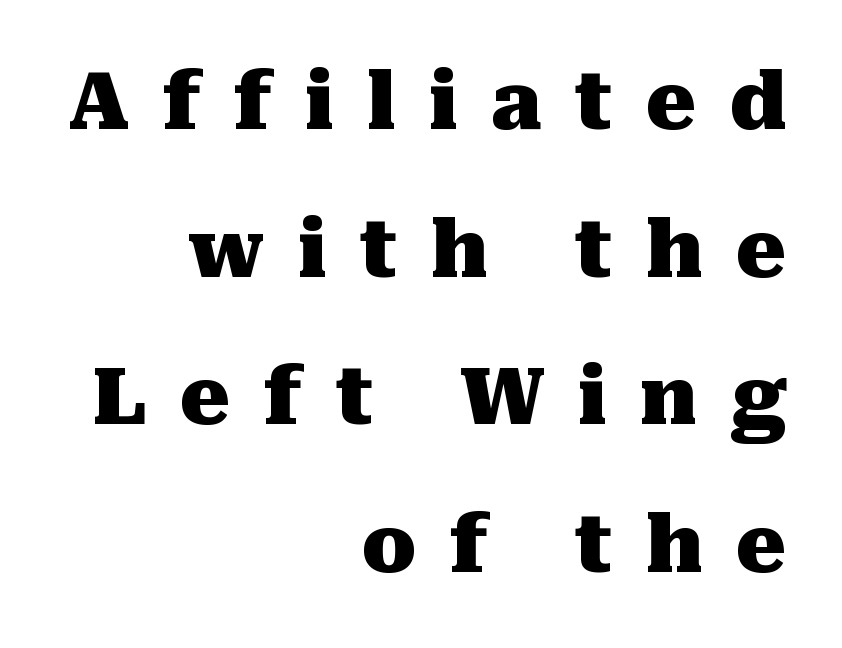
{"serif": "yes", "italic": "no", "bold": "yes", "weight": "heavy", "width": "normal", "stroke_contrast": "medium", "x_height": "medium", "monospaced": "no", "underline": "no", "align": "right", "line_spacing_ratio": 1.87, "letter_spacing": "wide", "letter_spacing_em": 0.42, "glyph_px": 79}
